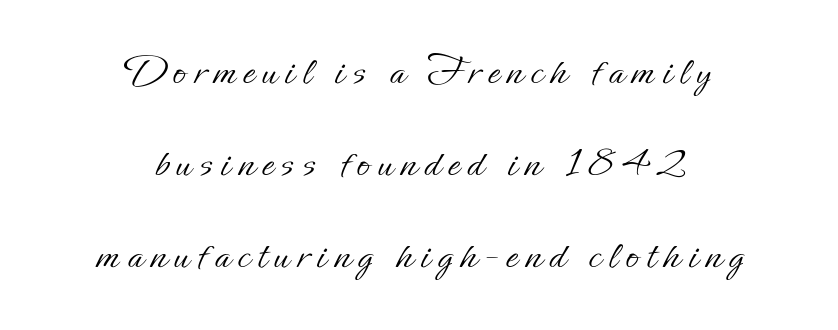
The image shows 43 px light type; set centered, loose line spacing (2.14x), not underlined; low stroke contrast and a small x-height.
